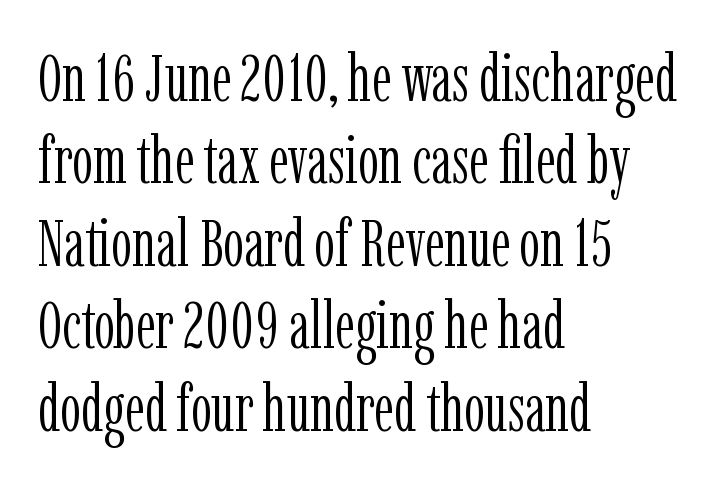
The image shows 66 px light, condensed serif type, upright; set left-aligned, normal line spacing (1.25x), normal letter spacing, not underlined; low stroke contrast and a medium x-height.
